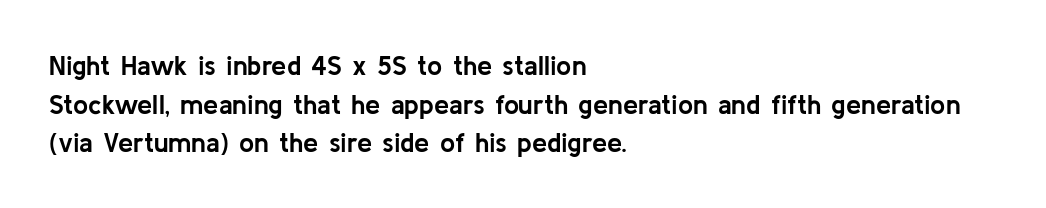
The glyphs are unaccompanied by any horizontal stroke below them. Alignment: flush left. Its strokes are broad and dark, the hallmark of bold type. Designer's note — italics off, roman on.
